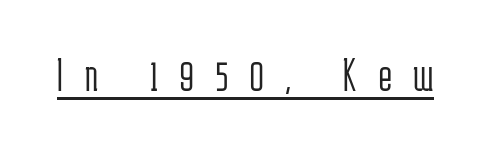
{"serif": "no", "italic": "no", "bold": "no", "weight": "light", "width": "condensed", "stroke_contrast": "low", "x_height": "medium", "monospaced": "no", "underline": "yes", "letter_spacing": "wide", "letter_spacing_em": 0.46, "glyph_px": 48}
